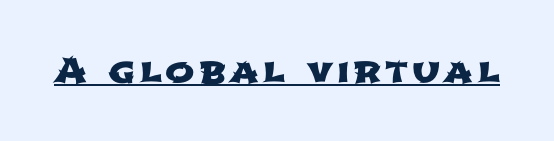
Each line of the rendering has a horizontal stroke beneath the glyphs. To sum up the face: it is a sans, with no serifs. The rendering uses natural spacing where letterforms have individual widths.
